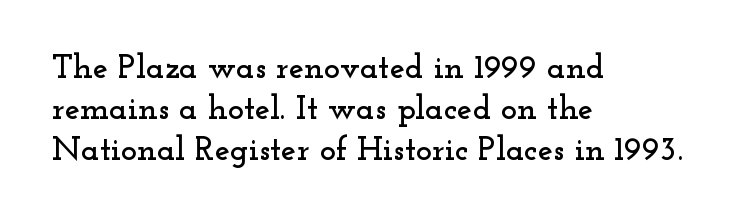
The image shows 34 px wide serif type, upright; set left-aligned, line spacing 1.21x, normal letter spacing, not underlined; low stroke contrast and a small x-height.
